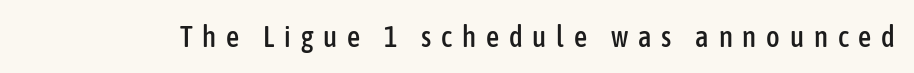
{"serif": "no", "italic": "no", "width": "condensed", "stroke_contrast": "low", "x_height": "medium", "monospaced": "no", "underline": "no", "letter_spacing": "wide", "letter_spacing_em": 0.34, "glyph_px": 29}
